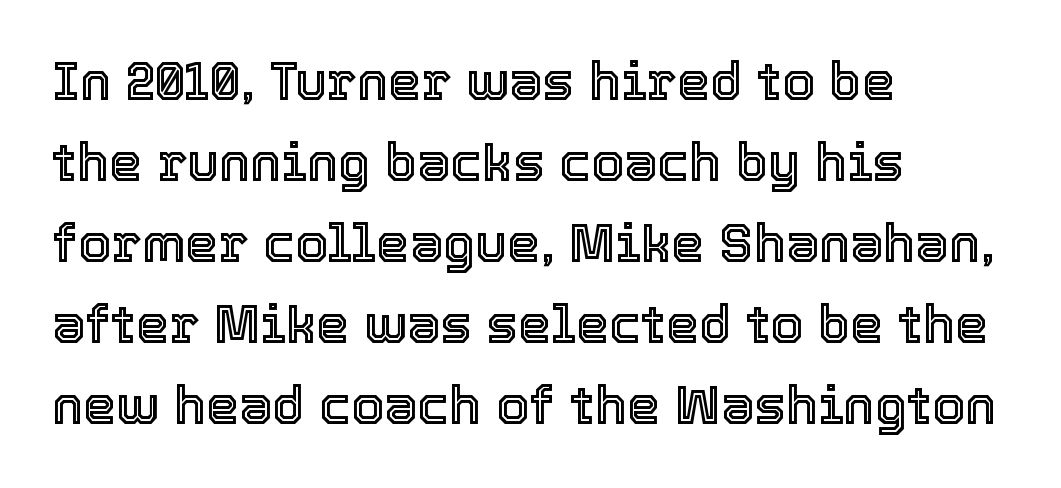
Q: Is the text italic (slanted)? A: No, it is upright.
Q: Is the text underlined? A: No.
Q: How is the paragraph aligned? A: Left-aligned.
Q: Is the spacing between letters normal or unusually wide? A: Normal.
Q: Is the spacing between lines tight, normal or loose? A: Normal.
Q: Width (condensed, normal, or wide)? A: Normal.
Q: x-height? A: Medium.
Q: Monospaced? A: No.
